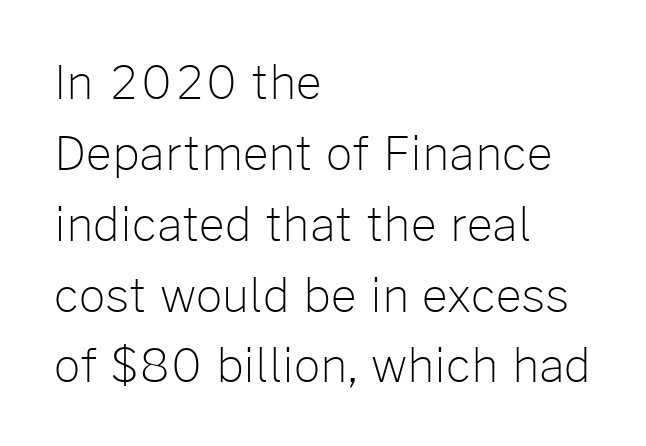
The lettering stays uniformly vertical, giving the passage a roman look. Inter-character spacing is left at the font's built-in metrics. Notice how descenders clear the ascenders below comfortably — that's standard leading. Is this a fixed-width face? No — the glyphs have proportional, varying widths.
